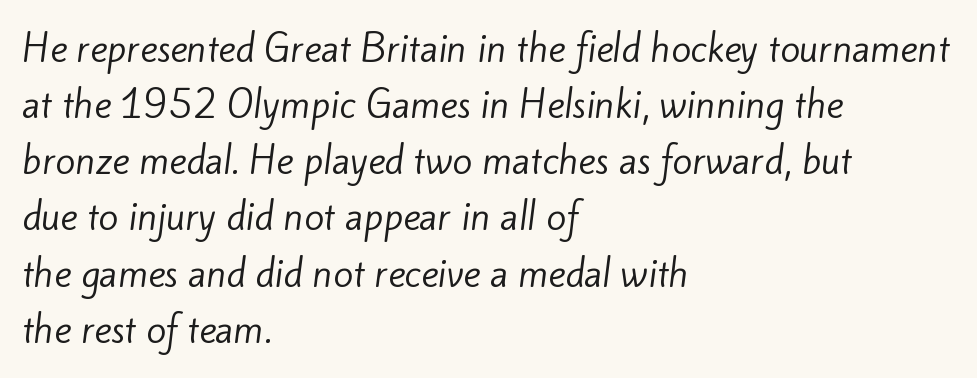
The image shows 36 px regular-weight sans-serif type; set left-aligned, normal line spacing (1.56x), normal letter spacing, not underlined; low stroke contrast and a small x-height.
